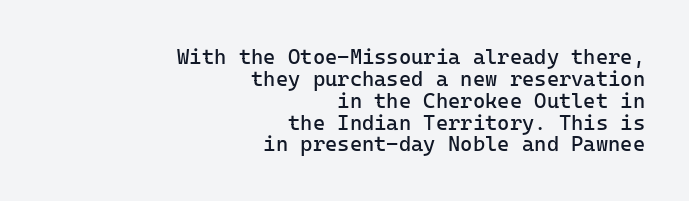
Q: Is the text bold? A: No.
Q: Is the text italic (slanted)? A: No, it is upright.
Q: Is the text underlined? A: No.
Q: How is the paragraph aligned? A: Right-aligned.
Q: Is the spacing between letters normal or unusually wide? A: Normal.
Q: Is the spacing between lines tight, normal or loose? A: Tight.
